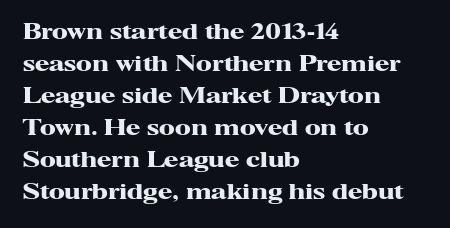
Q: Is the text bold? A: Yes.
Q: Is the text italic (slanted)? A: No, it is upright.
Q: Is the text underlined? A: No.
Q: How is the paragraph aligned? A: Left-aligned.
Q: Is the spacing between letters normal or unusually wide? A: Normal.
Q: Is the spacing between lines tight, normal or loose? A: Normal.
